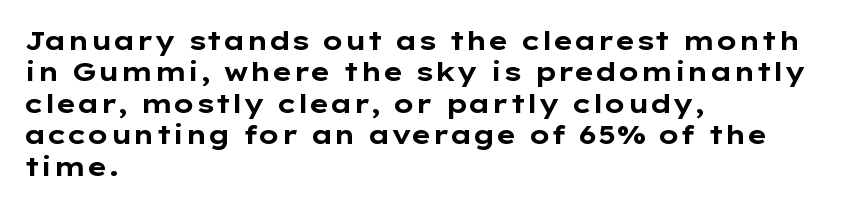
Posture: straight, roman, zero tilt. A student would call this left alignment; a typographer would say flush left, rag right. Rule under the text: the space is simply empty. Between one letter and the next there's only the usual sliver of space. Plenty of ink on the page — the face is bold.
